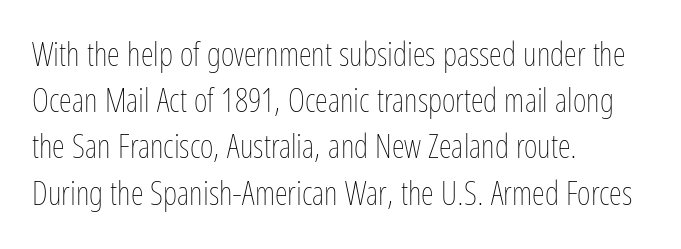
Q: Is the text bold? A: No.
Q: Is the text italic (slanted)? A: No, it is upright.
Q: Is the text underlined? A: No.
Q: How is the paragraph aligned? A: Left-aligned.
Q: Is the spacing between letters normal or unusually wide? A: Normal.
Q: Is the spacing between lines tight, normal or loose? A: Normal.
Q: Width (condensed, normal, or wide)? A: Condensed.
Q: Stroke contrast? A: Low.
Q: x-height? A: Medium.
Q: Monospaced? A: No.
